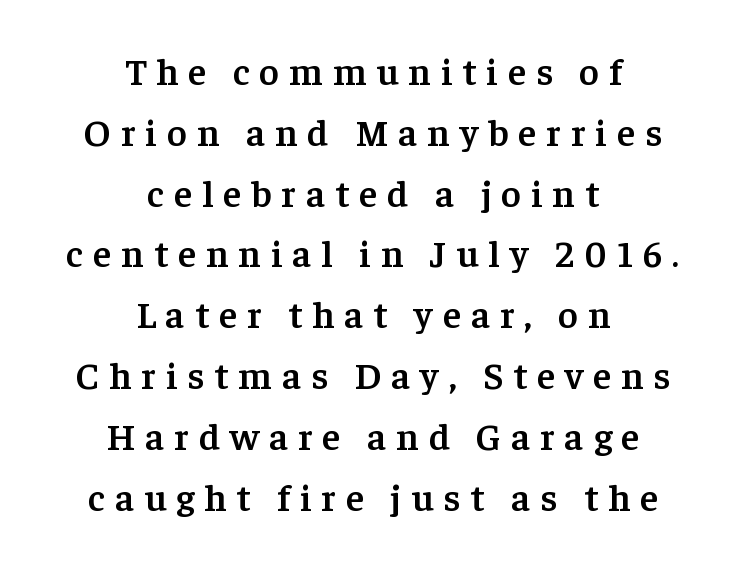
Q: Is the text bold? A: Semi-bold.
Q: Is the text italic (slanted)? A: No, it is upright.
Q: Is the typeface a serif or a sans-serif typeface? A: Serif.
Q: Is the text underlined? A: No.
Q: How is the paragraph aligned? A: Centered.
Q: Is the spacing between letters normal or unusually wide? A: Unusually wide.
Q: Is the spacing between lines tight, normal or loose? A: Normal.
Q: Width (condensed, normal, or wide)? A: Normal.
Q: Stroke contrast? A: Low.
Q: x-height? A: Medium.
Q: Monospaced? A: No.
